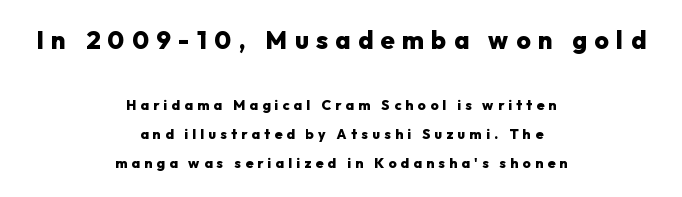
{"italic": "no", "bold": "yes", "underline": "no", "align": "center", "line_spacing": "loose", "line_spacing_ratio": 2.08, "letter_spacing": "wide", "letter_spacing_em": 0.3, "larger_block": "first", "size_ratio": 1.79, "glyph_px": 25}
